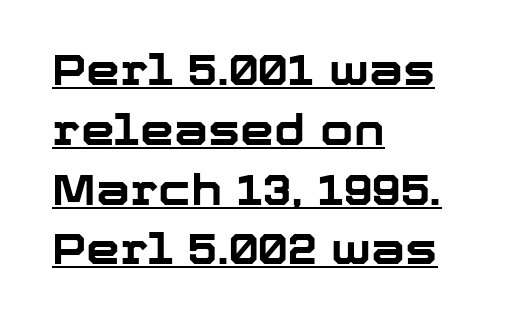
The image shows 43 px bold sans-serif type, upright; set left-aligned, normal line spacing (1.39x), normal letter spacing, underlined; low stroke contrast and a medium x-height.
